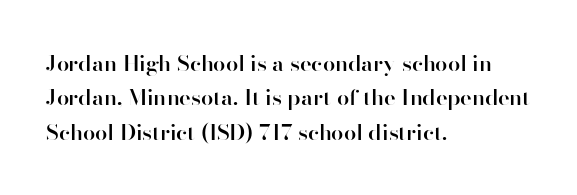
{"italic": "no", "bold": "semi", "underline": "no", "align": "left", "line_spacing": "normal", "line_spacing_ratio": 1.56, "letter_spacing": "normal", "letter_spacing_em": 0.0, "glyph_px": 22}
